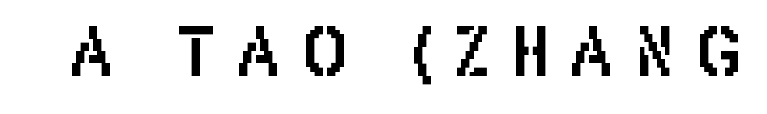
{"serif": "no", "italic": "no", "width": "condensed", "stroke_contrast": "low", "x_height": "large", "monospaced": "no", "underline": "no", "letter_spacing": "wide", "letter_spacing_em": 0.33, "glyph_px": 67}
